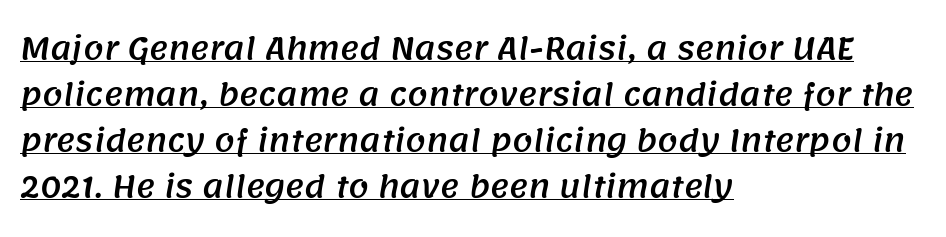
{"serif": "no", "width": "normal", "stroke_contrast": "medium", "x_height": "large", "monospaced": "no", "underline": "yes", "align": "left", "line_spacing": "normal", "line_spacing_ratio": 1.59, "letter_spacing": "normal", "letter_spacing_em": 0.0, "glyph_px": 29}
